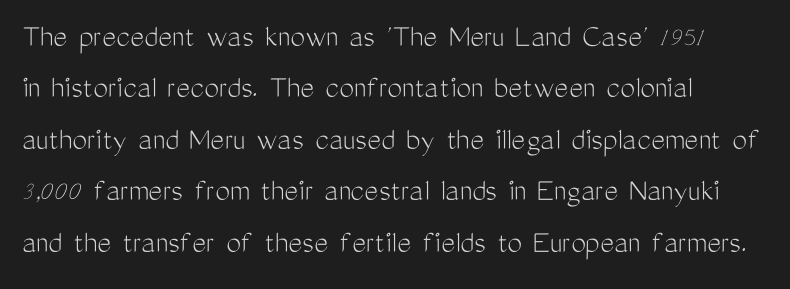
{"serif": "no", "italic": "no", "bold": "no", "weight": "light", "width": "condensed", "stroke_contrast": "medium", "x_height": "medium", "monospaced": "no", "underline": "no", "align": "left", "line_spacing": "normal", "line_spacing_ratio": 1.56, "letter_spacing": "normal", "letter_spacing_em": 0.0, "glyph_px": 33}
